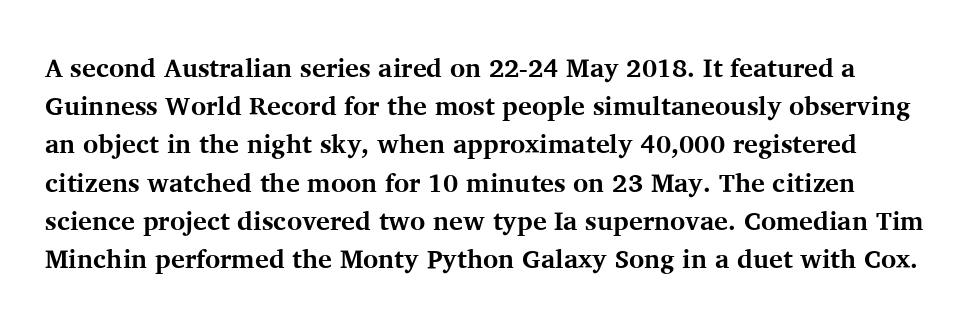
{"italic": "no", "bold": "yes", "underline": "no", "line_spacing": "normal", "line_spacing_ratio": 1.47, "letter_spacing": "normal", "letter_spacing_em": 0.0, "glyph_px": 26}
